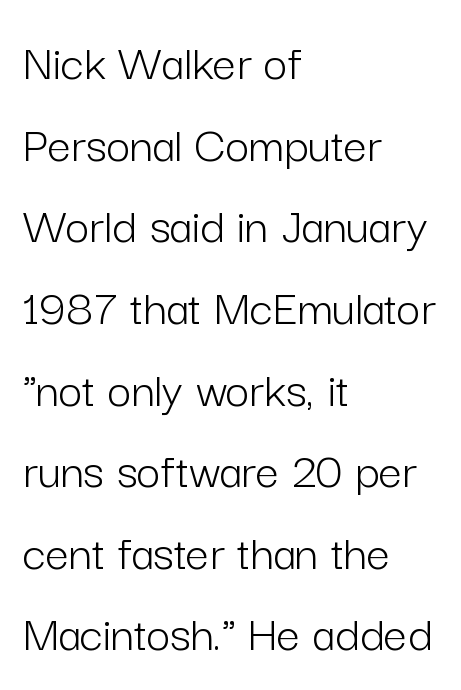
The image shows 52 px light sans-serif type, upright; set left-aligned, normal line spacing (1.57x), normal letter spacing, not underlined; low stroke contrast and a medium x-height.
